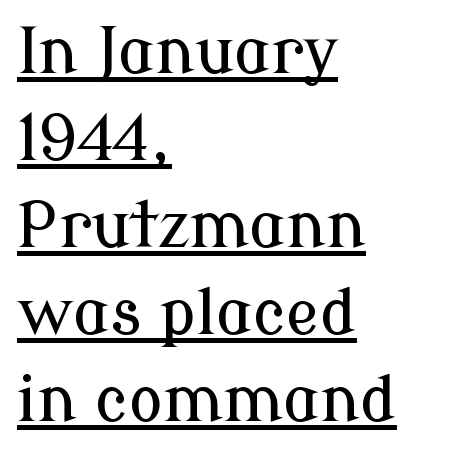
Every character sits straight up, as roman type does. Typeset ragged right — the left edge is the straight one. Vertical spacing — default. The characters display serif detailing at their extremities. Standard letterfit; no display-style spreading of the glyphs.
